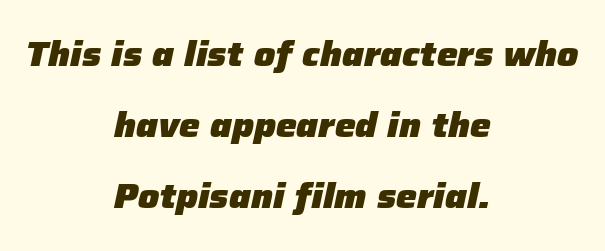
The passage is arranged like a title page — every line centered. Character widths vary here, with narrow letters taking less room than wide ones. Typographic density is high because the face is bold. Vertical spacing — loose. The lettering tilts uniformly, giving the passage an italic look. Nobody touched the tracking dial on this one.
